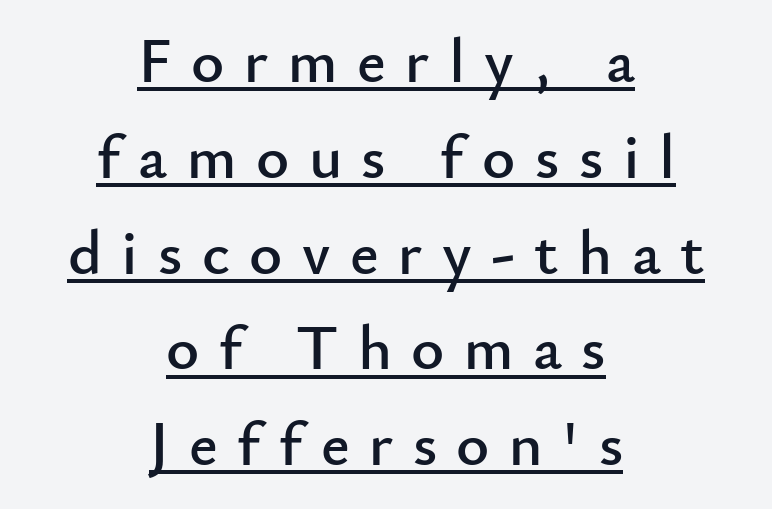
Observe the absence of serifs on each vertical stroke in this sample. Alignment: centered. The face used here is rendered with a markedly widened letterfit. This sample uses an upright cut, with every glyph sitting square on the baseline.
